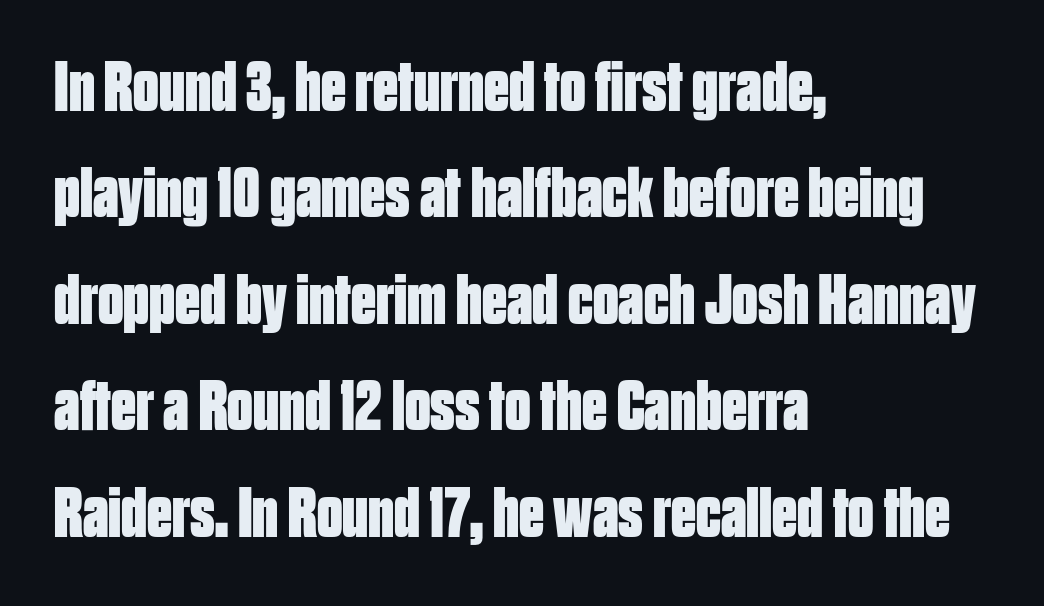
{"serif": "no", "italic": "no", "bold": "yes", "weight": "bold", "width": "condensed", "stroke_contrast": "low", "x_height": "large", "monospaced": "no", "underline": "no", "align": "left", "line_spacing": "normal", "line_spacing_ratio": 1.5, "letter_spacing": "normal", "letter_spacing_em": 0.0, "glyph_px": 71}
